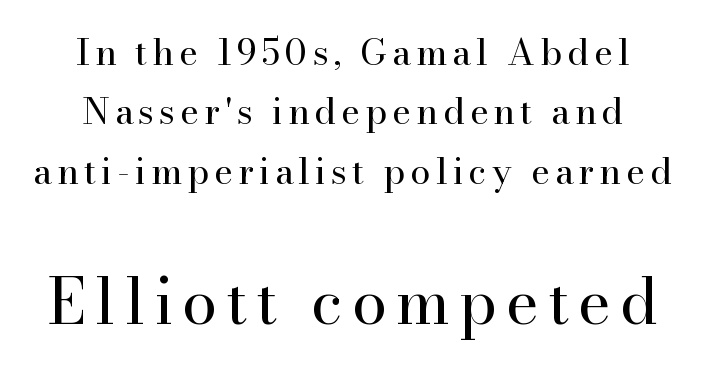
The typeface has the unassuming heft of standard copy or less. A serif font was chosen for this passage. Descender tails drop into unmarked territory. This rendering uses center alignment, leaving both contours irregular but symmetric. Character widths vary here, with narrow letters taking less room than wide ones.
